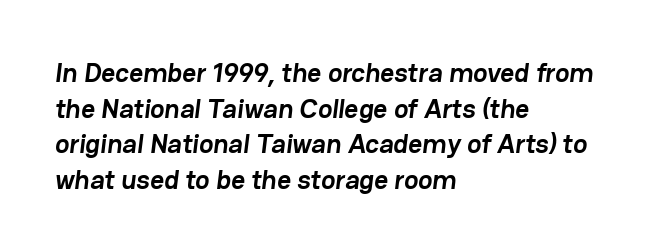
The image shows 27 px bold type; set left-aligned, normal line spacing (1.32x), normal letter spacing, not underlined.
